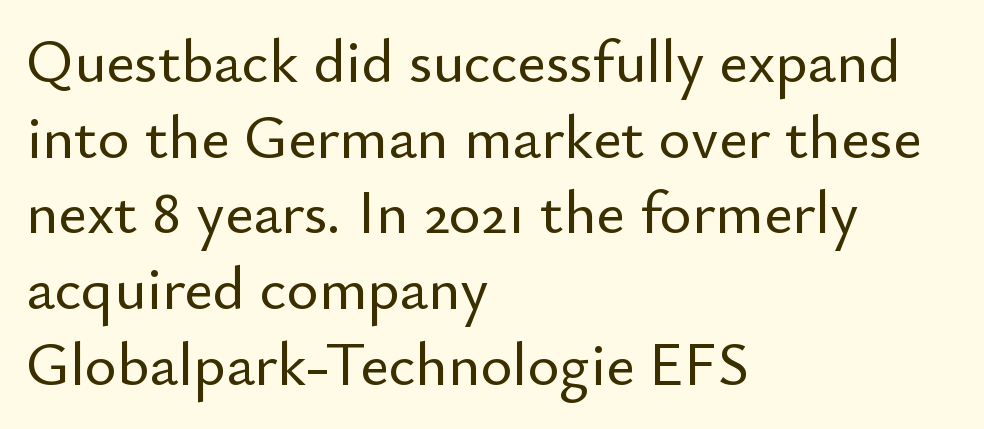
Q: Is the text italic (slanted)? A: No, it is upright.
Q: Is the typeface a serif or a sans-serif typeface? A: Sans-serif.
Q: Is the text underlined? A: No.
Q: How is the paragraph aligned? A: Left-aligned.
Q: Is the spacing between letters normal or unusually wide? A: Normal.
Q: Width (condensed, normal, or wide)? A: Normal.
Q: Stroke contrast? A: Low.
Q: x-height? A: Small.
Q: Monospaced? A: No.
